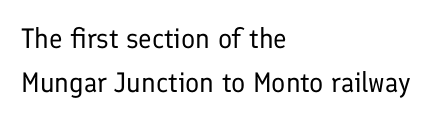
The image shows 28 px regular-weight sans-serif type, upright; set left-aligned, normal line spacing (1.58x), normal letter spacing, not underlined; low stroke contrast and a medium x-height.
